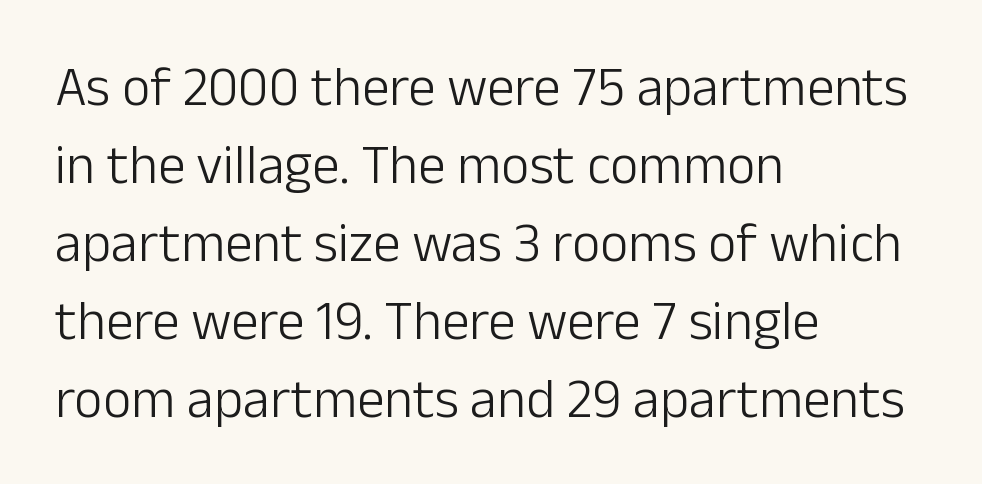
A typesetter would mark this as roman, not italic. This rendering leaves character spacing at its baseline value. The block of text has a typical density, with ordinary space between rows. The strip under each line holds only bare page. What kind of face is this? One without serifs — a sans.
